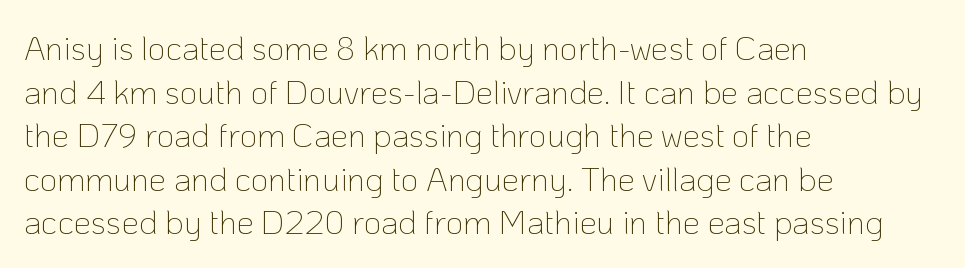
{"serif": "no", "italic": "no", "bold": "no", "weight": "thin", "width": "normal", "stroke_contrast": "low", "x_height": "medium", "monospaced": "no", "underline": "no", "align": "left", "line_spacing": "normal", "line_spacing_ratio": 1.28, "letter_spacing": "normal", "letter_spacing_em": 0.0, "glyph_px": 34}
